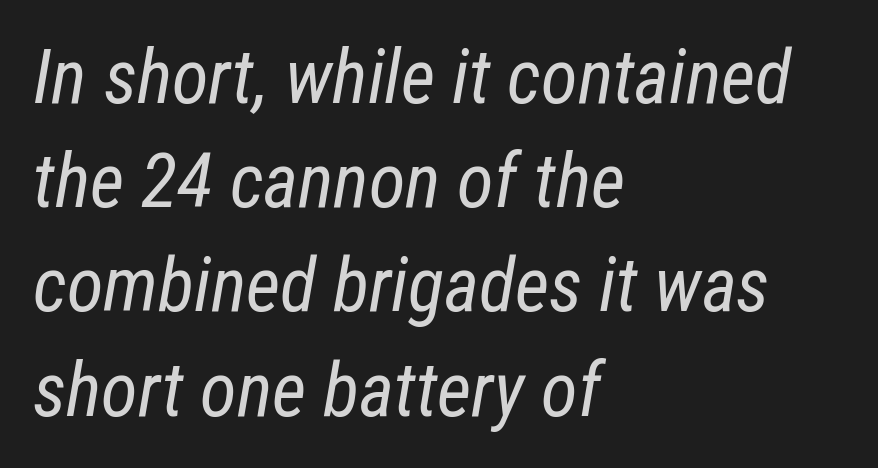
Think standard paragraph weight, or any step lighter than that. Short and long lines alike share a common starting point at left. Posture: slanted. Normally led — the rows are evenly, conventionally spaced.
